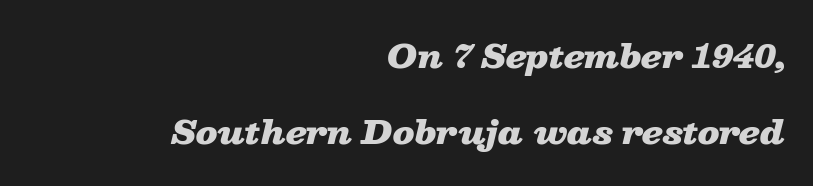
A typesetter would call this proportional, since set widths differ per character. Each glyph is drawn with heavy, bold strokes. Looking at the ascenders, they clearly lean. The glyphs are unaccompanied by any horizontal stroke below them. The setting favours the right margin, as signatures and pull-quotes sometimes do.
